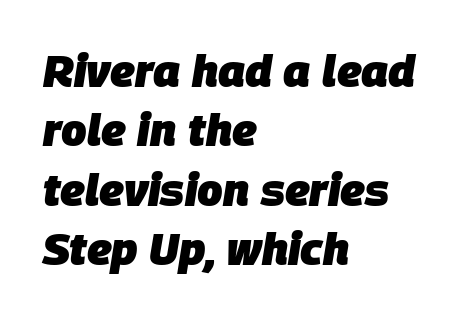
{"italic": "yes", "lean": "right", "slant_degrees": 9, "bold": "yes", "weight": "heavy", "width": "normal", "stroke_contrast": "low", "x_height": "large", "monospaced": "no", "underline": "no", "align": "left", "line_spacing": "normal", "line_spacing_ratio": 1.32, "letter_spacing": "normal", "letter_spacing_em": 0.0, "glyph_px": 45}
